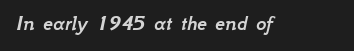
The specimen omits any rule beneath the text block's lines. Italic: yes, the glyphs are oblique. Compared with typical body copy, the letter spacing here is the same.
